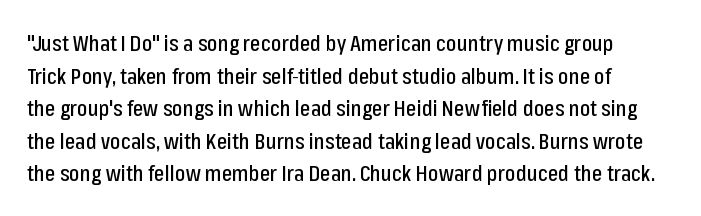
{"italic": "no", "underline": "no", "line_spacing": "normal", "line_spacing_ratio": 1.48, "letter_spacing": "normal", "letter_spacing_em": 0.0, "glyph_px": 22}
